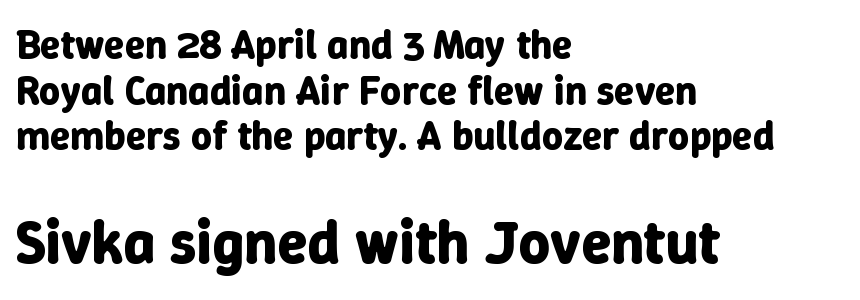
Q: Is the text bold? A: Yes.
Q: Is the text italic (slanted)? A: No, it is upright.
Q: Is the text underlined? A: No.
Q: How is the paragraph aligned? A: Left-aligned.
Q: Is the spacing between letters normal or unusually wide? A: Normal.
Q: Is the spacing between lines tight, normal or loose? A: Tight.
Q: Which block of text is set in a larger size, the first (top) or the second (bottom)? A: The second (bottom) one.
Q: Width (condensed, normal, or wide)? A: Normal.
Q: Stroke contrast? A: Low.
Q: x-height? A: Medium.
Q: Monospaced? A: No.
